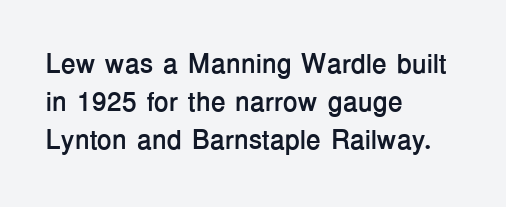
{"italic": "no", "bold": "yes", "underline": "no", "align": "left", "line_spacing": "normal", "line_spacing_ratio": 1.41, "letter_spacing": "normal", "letter_spacing_em": 0.0, "glyph_px": 27}
